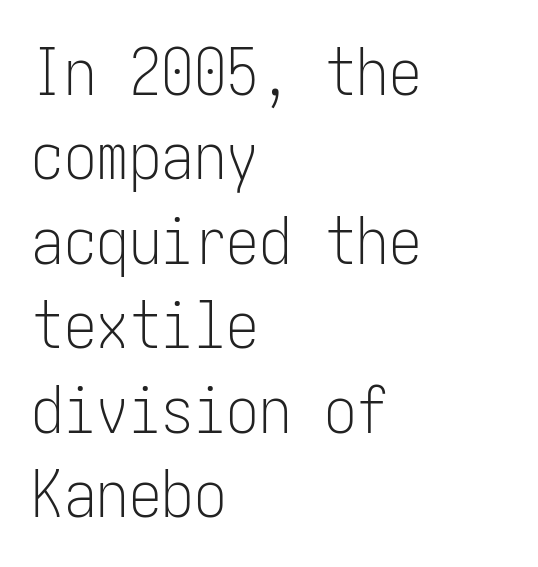
{"serif": "no", "italic": "no", "bold": "no", "weight": "light", "width": "condensed", "stroke_contrast": "low", "x_height": "medium", "underline": "no", "align": "left", "line_spacing": "normal", "line_spacing_ratio": 1.3, "letter_spacing": "normal", "letter_spacing_em": 0.0, "glyph_px": 65}
